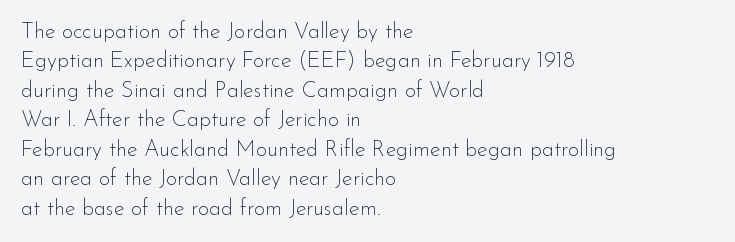
The image shows 22 px text type, upright; set left-aligned, normal line spacing (1.34x), normal letter spacing, not underlined.
